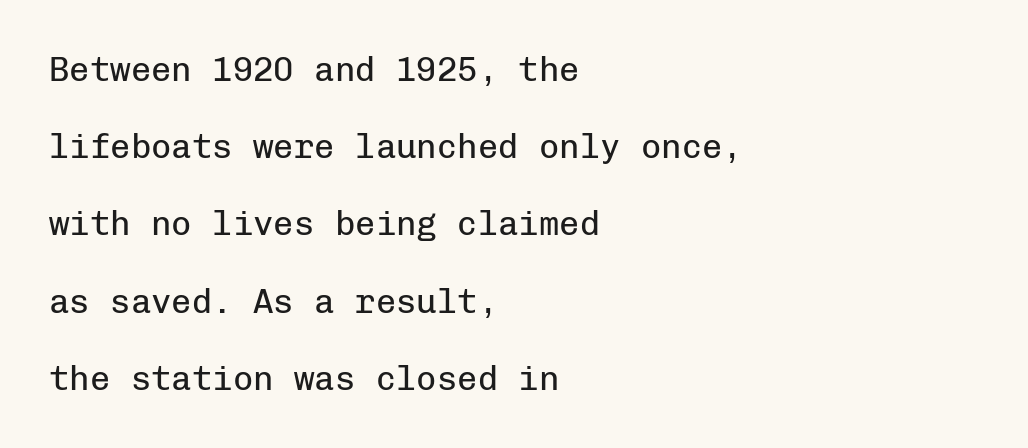
{"serif": "no", "italic": "no", "bold": "no", "weight": "regular", "width": "normal", "stroke_contrast": "low", "x_height": "medium", "monospaced": "yes", "underline": "no", "align": "left", "line_spacing": "loose", "line_spacing_ratio": 2.27, "letter_spacing": "normal", "letter_spacing_em": 0.0, "glyph_px": 34}
